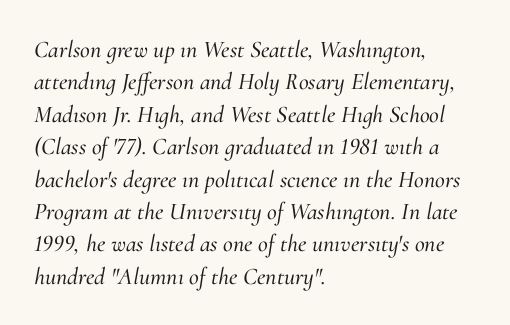
You could call the tracking neutral — neither tight nor loose. The space directly below the letters is spotless. These lines sit exactly where default settings would place them. The rag falls on the right side of this text block. Would a proofreader flag this as italicized? Yes.
